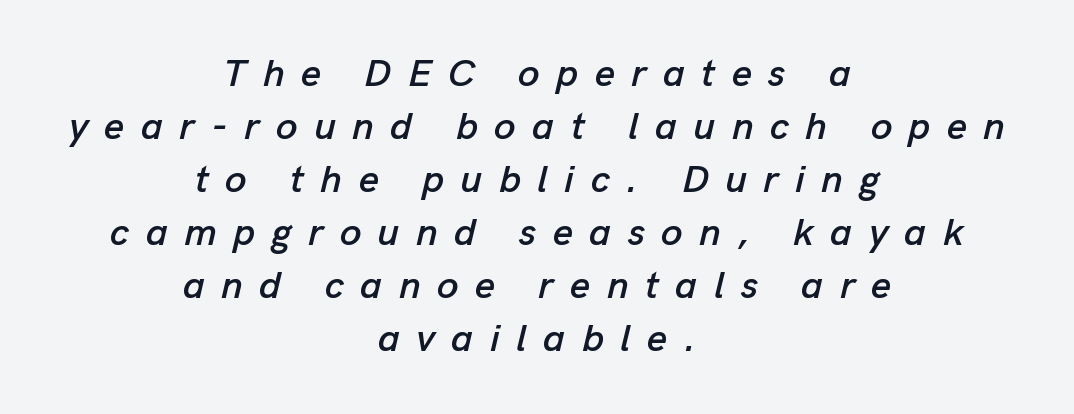
{"italic": "yes", "lean": "right", "slant_degrees": 13, "width": "normal", "stroke_contrast": "low", "x_height": "medium", "monospaced": "no", "underline": "no", "align": "center", "line_spacing": "normal", "line_spacing_ratio": 1.36, "letter_spacing": "wide", "letter_spacing_em": 0.42, "glyph_px": 39}
